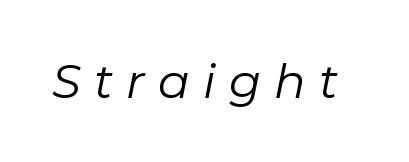
The image shows 47 px regular-weight type, italic (leaning right); set unusually wide letter spacing (+0.28 em), not underlined; low stroke contrast and a medium x-height.
